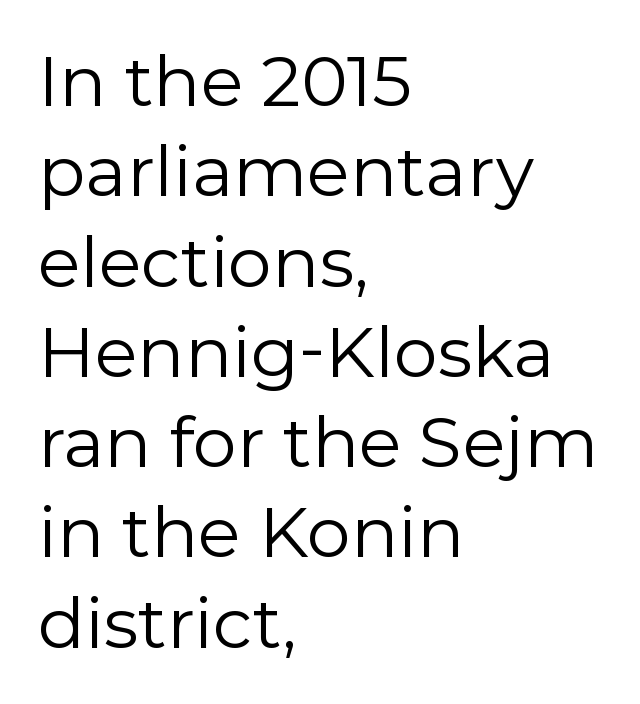
The image shows 70 px regular-weight sans-serif type, upright; set left-aligned, normal line spacing (1.29x), normal letter spacing, not underlined; low stroke contrast and a medium x-height.
